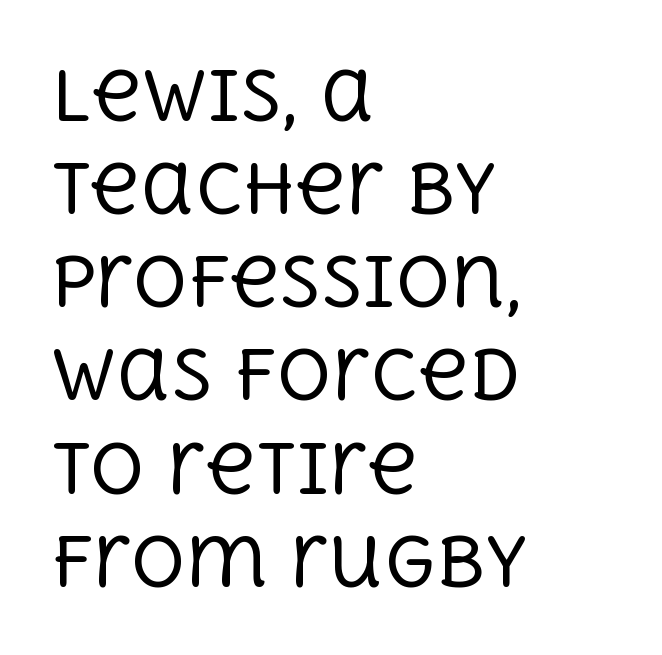
Short and long lines alike share a common starting point at left. The characters are drawn with everyday or finer stroke widths. Whoever set this chose a conventional vertical rhythm. Notice how the stems are strictly vertical — no italics here.
